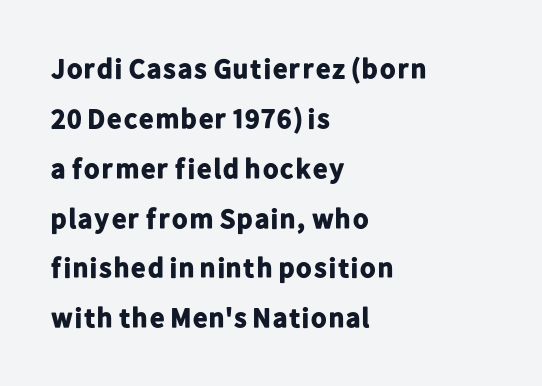
Q: Is the text bold? A: Yes.
Q: Is the text italic (slanted)? A: No, it is upright.
Q: Is the typeface a serif or a sans-serif typeface? A: Sans-serif.
Q: Is the text underlined? A: No.
Q: How is the paragraph aligned? A: Left-aligned.
Q: Is the spacing between letters normal or unusually wide? A: Normal.
Q: Width (condensed, normal, or wide)? A: Normal.
Q: Stroke contrast? A: Low.
Q: x-height? A: Medium.
Q: Monospaced? A: No.
